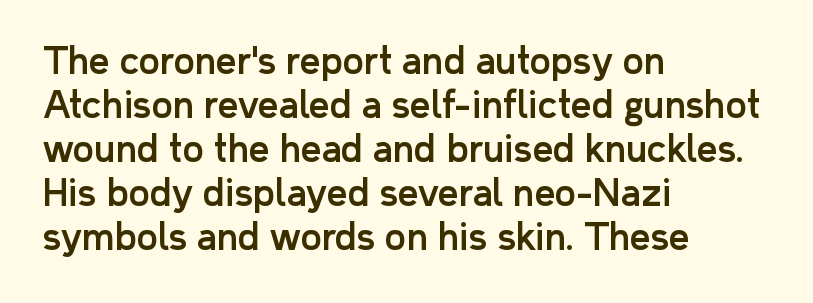
Serifs: no, the terminals of the letterforms are clean. Each letter keeps its own natural width here, so spacing adapts to shape. Check under the words: just untouched page. The setting favours the left margin, as ordinary paragraphs usually do.
